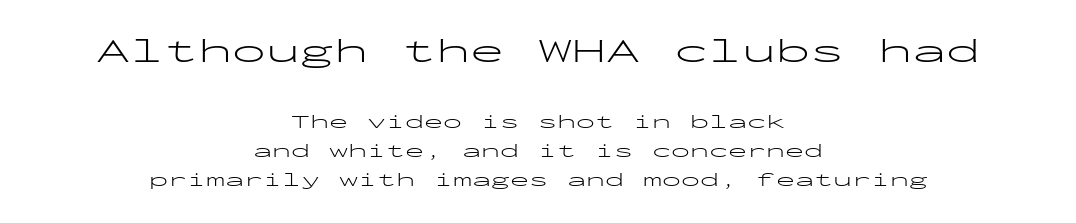
Letterform terminals end flat and unadorned throughout the passage. Each letter, wide or thin by design, is forced into the same width here. The typesetting does not lean heavy: it is not bold. Letters rest on an invisible, unmarked baseline.
